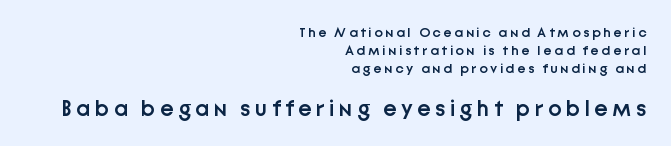
The image shows 23 px text type, upright; set right-aligned, normal line spacing (1.27x), not underlined; the second (bottom) block is 1.64x larger.
